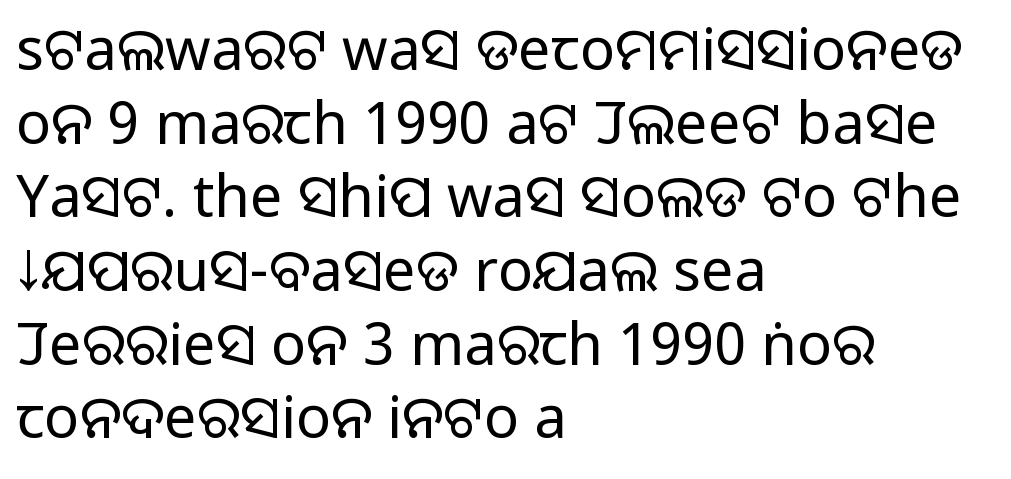
{"serif": "no", "italic": "no", "bold": "no", "weight": "regular", "width": "normal", "stroke_contrast": "low", "x_height": "large", "monospaced": "no", "underline": "no", "align": "left", "line_spacing": "normal", "line_spacing_ratio": 1.27, "letter_spacing": "normal", "letter_spacing_em": 0.0, "glyph_px": 58}
